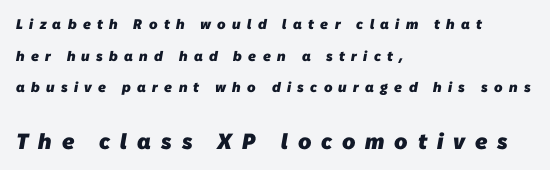
Typeset ragged right — the left edge is the straight one. Leading is clearly above the norm, producing a sparse column. The specimen omits any rule beneath the text block's lines. The second block has been scaled up relative to the first. Does extra space separate the letters? Yes, quite a lot of it. Compared with an ordinary text face, these strokes are far heavier — a full bold.
